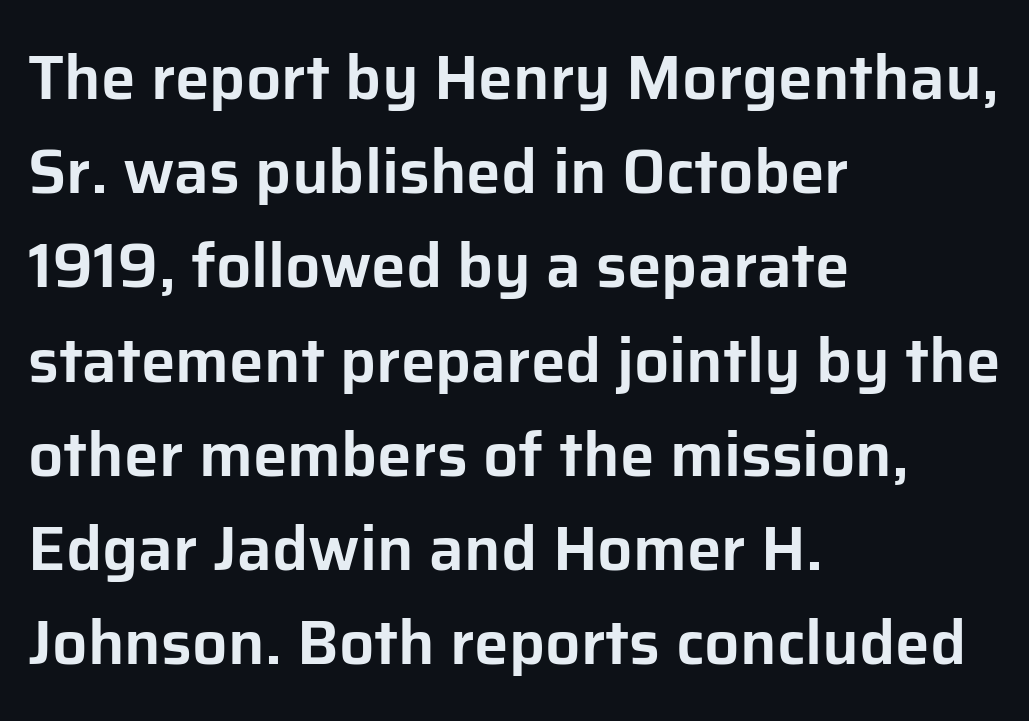
{"serif": "no", "italic": "no", "width": "normal", "stroke_contrast": "low", "x_height": "medium", "monospaced": "no", "underline": "no", "align": "left", "line_spacing": "normal", "line_spacing_ratio": 1.52, "letter_spacing": "normal", "letter_spacing_em": 0.0, "glyph_px": 62}
